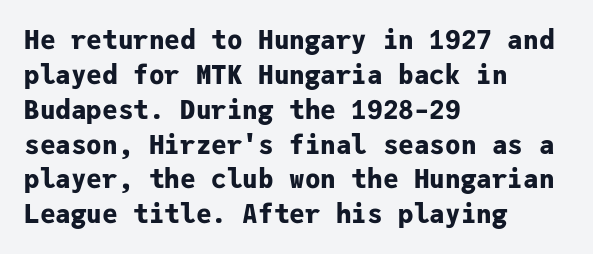
The baseline area is clear. The lines in this sample share a left origin and differ only in where they stop. The type is set solid horizontally, with unmodified tracking. Compared with typical paragraphs, the rows here are spaced about the same. Thick stems and heavy bowls — unmistakably bold. Ascenders rise straight up at ninety degrees.
